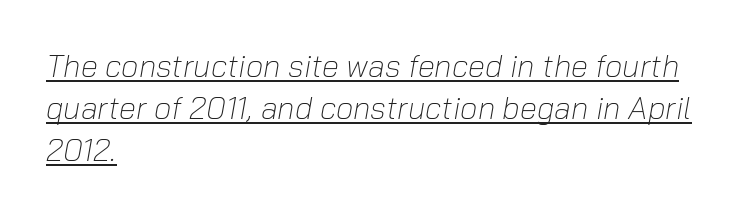
The image shows 31 px light type, italic (leaning right); set left-aligned, normal line spacing (1.35x), normal letter spacing, underlined; low stroke contrast and a medium x-height.
